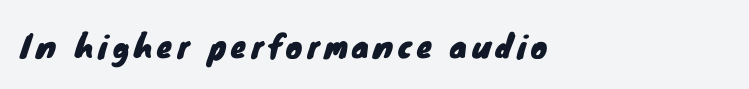
Q: Is the typeface a serif or a sans-serif typeface? A: Sans-serif.
Q: Is the text underlined? A: No.
Q: How is the paragraph aligned? A: Left-aligned.
Q: Width (condensed, normal, or wide)? A: Normal.
Q: Stroke contrast? A: Low.
Q: x-height? A: Small.
Q: Monospaced? A: No.
